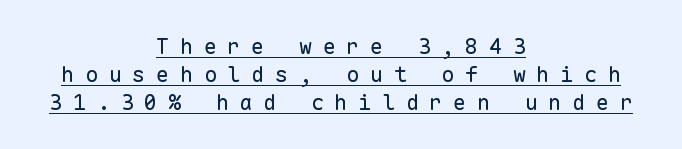
{"italic": "no", "bold": "no", "underline": "yes", "align": "center", "line_spacing": "normal", "line_spacing_ratio": 1.28, "letter_spacing": "wide", "letter_spacing_em": 0.48, "glyph_px": 22}
